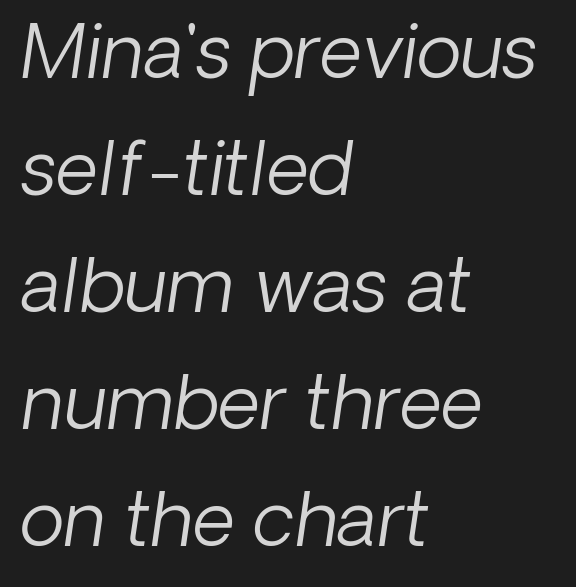
Q: Is the text bold? A: No.
Q: Is the text italic (slanted)? A: Yes, it leans right by about 8 degrees.
Q: Is the text underlined? A: No.
Q: How is the paragraph aligned? A: Left-aligned.
Q: Is the spacing between letters normal or unusually wide? A: Normal.
Q: Is the spacing between lines tight, normal or loose? A: Normal.
Q: Width (condensed, normal, or wide)? A: Normal.
Q: Stroke contrast? A: Low.
Q: x-height? A: Medium.
Q: Monospaced? A: No.
